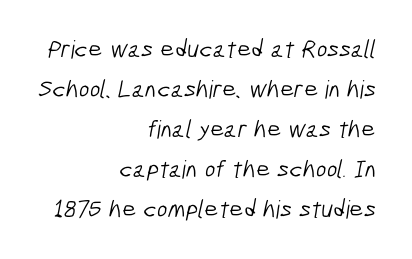
Q: Is the text bold? A: No.
Q: Is the text underlined? A: No.
Q: How is the paragraph aligned? A: Right-aligned.
Q: Is the spacing between letters normal or unusually wide? A: Normal.
Q: Is the spacing between lines tight, normal or loose? A: Normal.
